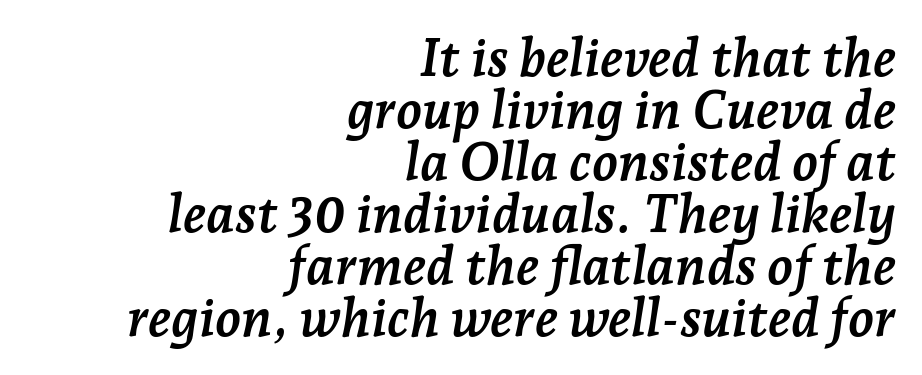
{"serif": "yes", "italic": "yes", "lean": "right", "slant_degrees": 7, "bold": "yes", "weight": "semibold", "width": "normal", "stroke_contrast": "low", "x_height": "medium", "monospaced": "no", "underline": "no", "align": "right", "line_spacing": "tight", "line_spacing_ratio": 0.98, "letter_spacing": "normal", "letter_spacing_em": 0.0, "glyph_px": 53}
